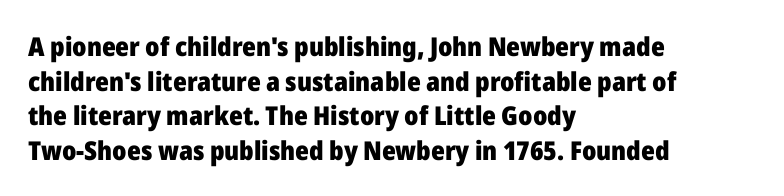
Q: Is the text bold? A: Yes.
Q: Is the text italic (slanted)? A: No, it is upright.
Q: Is the text underlined? A: No.
Q: How is the paragraph aligned? A: Left-aligned.
Q: Is the spacing between letters normal or unusually wide? A: Normal.
Q: Is the spacing between lines tight, normal or loose? A: Normal.
